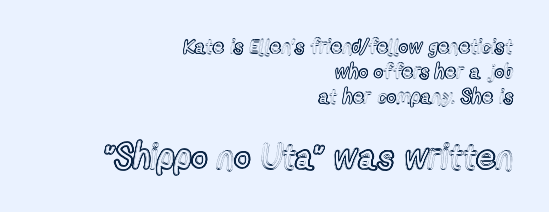
{"width": "condensed", "x_height": "medium", "monospaced": "no", "underline": "no", "align": "right", "line_spacing": "normal", "line_spacing_ratio": 1.25, "letter_spacing": "normal", "letter_spacing_em": 0.0, "larger_block": "second", "size_ratio": 1.75, "glyph_px": 35}
